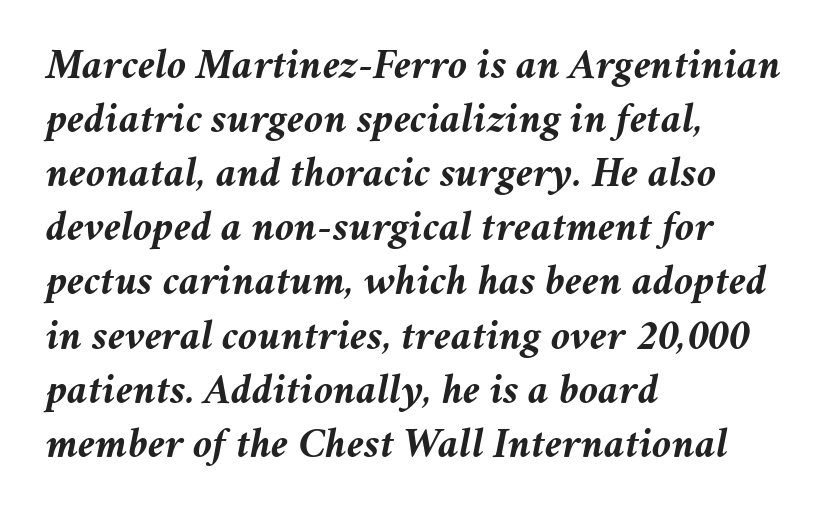
{"italic": "yes", "lean": "right", "slant_degrees": 11, "bold": "yes", "weight": "semibold", "width": "normal", "stroke_contrast": "medium", "x_height": "medium", "monospaced": "no", "underline": "no", "align": "left", "line_spacing_ratio": 1.23, "letter_spacing": "normal", "letter_spacing_em": 0.0, "glyph_px": 44}
